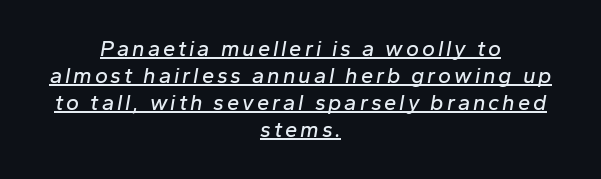
{"italic": "yes", "lean": "right", "slant_degrees": 10, "underline": "yes", "align": "center", "line_spacing_ratio": 1.23, "glyph_px": 22}
